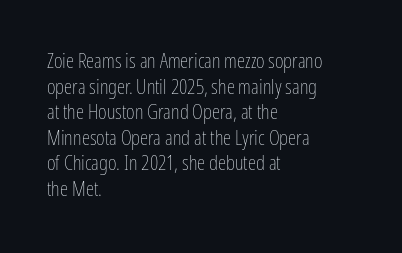
Does extra space separate the letters? No, they use regular spacing. The passage is arranged the way most books set body copy — flush left. The area under the type is left untouched. The face looks like a standard text weight, possibly lighter. Notice how the stems are strictly vertical — no italics here.
